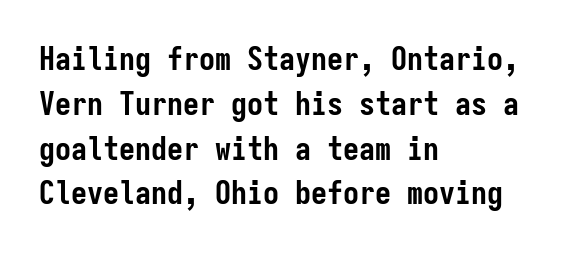
Q: Is the text bold? A: Yes.
Q: Is the text italic (slanted)? A: No, it is upright.
Q: Is the typeface a serif or a sans-serif typeface? A: Sans-serif.
Q: Is the text underlined? A: No.
Q: How is the paragraph aligned? A: Left-aligned.
Q: Is the spacing between letters normal or unusually wide? A: Normal.
Q: Is the spacing between lines tight, normal or loose? A: Normal.
Q: Width (condensed, normal, or wide)? A: Condensed.
Q: Stroke contrast? A: Low.
Q: x-height? A: Medium.
Q: Monospaced? A: Yes.
